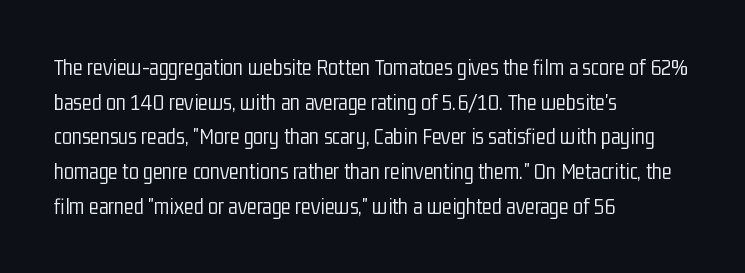
{"italic": "no", "bold": "no", "underline": "no", "align": "left", "line_spacing": "normal", "line_spacing_ratio": 1.51, "letter_spacing": "normal", "letter_spacing_em": 0.0, "glyph_px": 23}
